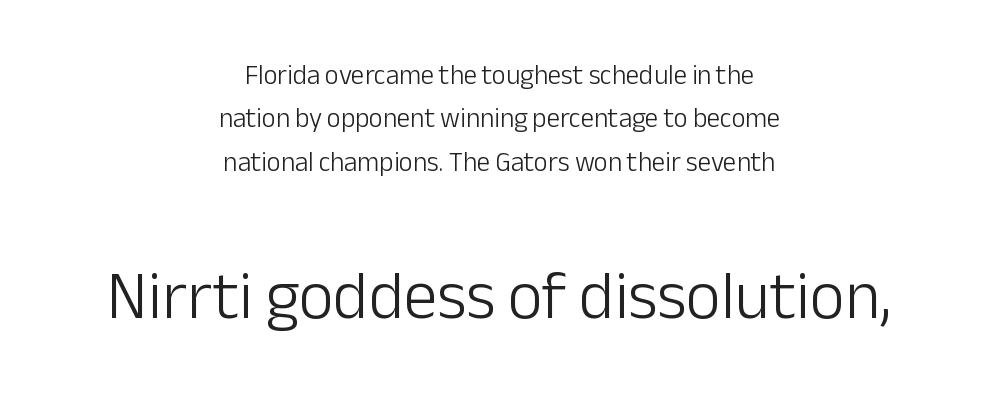
{"serif": "no", "italic": "no", "bold": "no", "weight": "light", "width": "normal", "stroke_contrast": "low", "x_height": "medium", "monospaced": "no", "underline": "no", "align": "center", "line_spacing": "normal", "line_spacing_ratio": 1.61, "letter_spacing": "normal", "letter_spacing_em": 0.0, "larger_block": "second", "size_ratio": 2.48, "glyph_px": 67}
